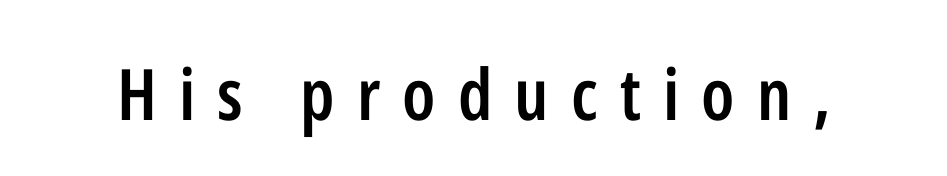
Check the space under the baseline: it is left empty. The letters carry no serifs — their stems end cleanly without finishing strokes. Does the weight exceed regular? Yes, but only to semibold. It's the straight-up-and-down kind of type. Honestly, the letter spacing is so wide it's the main thing you notice. Character widths vary here, with narrow letters taking less room than wide ones.
